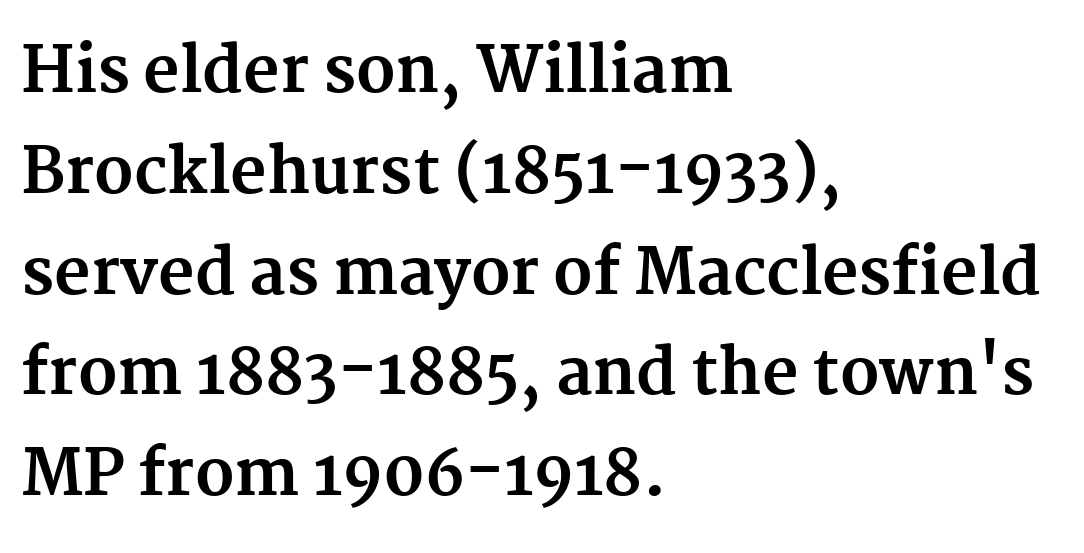
The image shows 63 px bold serif type, upright; set left-aligned, normal line spacing (1.6x), normal letter spacing, not underlined; medium stroke contrast and a medium x-height.
